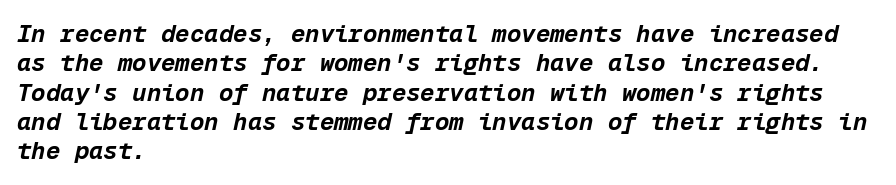
Q: Is the text bold? A: Yes.
Q: Is the text italic (slanted)? A: Yes, it leans right by about 12 degrees.
Q: Is the text underlined? A: No.
Q: How is the paragraph aligned? A: Left-aligned.
Q: Is the spacing between letters normal or unusually wide? A: Normal.
